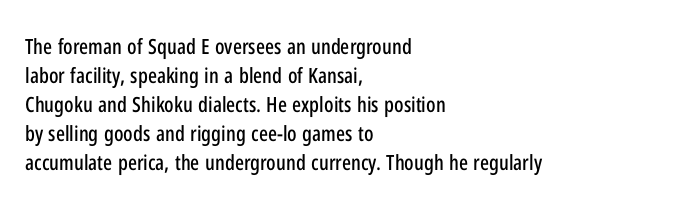
Q: Is the text italic (slanted)? A: No, it is upright.
Q: Is the text underlined? A: No.
Q: How is the paragraph aligned? A: Left-aligned.
Q: Is the spacing between letters normal or unusually wide? A: Normal.
Q: Is the spacing between lines tight, normal or loose? A: Normal.
